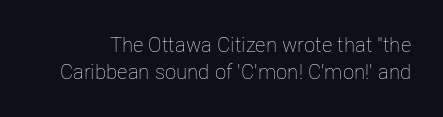
The image shows 21 px text type, upright; set normal line spacing (1.28x), normal letter spacing, not underlined.
